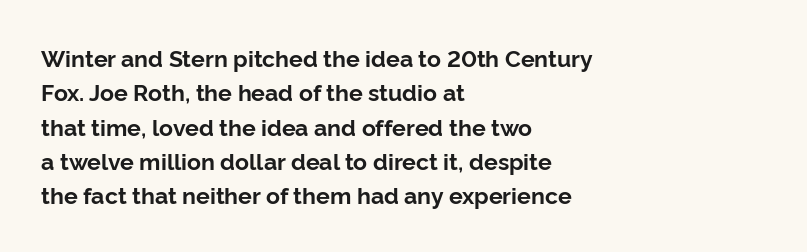
{"italic": "no", "bold": "yes", "underline": "no", "align": "left", "line_spacing": "normal", "line_spacing_ratio": 1.49, "letter_spacing": "normal", "letter_spacing_em": 0.0, "glyph_px": 23}
